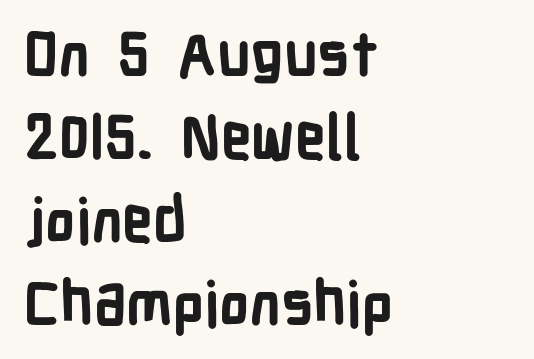
Q: Is the text bold? A: Yes.
Q: Is the text italic (slanted)? A: No, it is upright.
Q: Is the typeface a serif or a sans-serif typeface? A: Sans-serif.
Q: Is the text underlined? A: No.
Q: How is the paragraph aligned? A: Left-aligned.
Q: Is the spacing between letters normal or unusually wide? A: Normal.
Q: Is the spacing between lines tight, normal or loose? A: Normal.
Q: Width (condensed, normal, or wide)? A: Condensed.
Q: Stroke contrast? A: Low.
Q: x-height? A: Medium.
Q: Monospaced? A: No.
